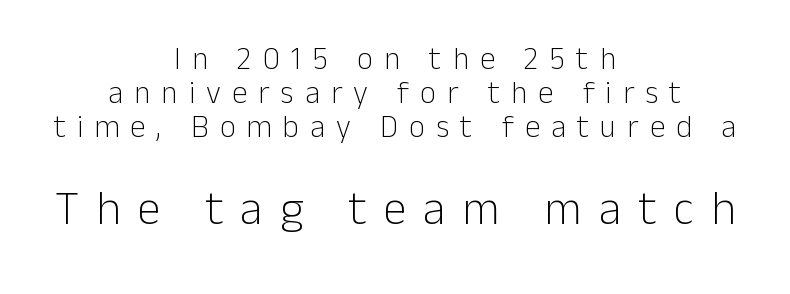
{"serif": "no", "italic": "no", "bold": "no", "weight": "light", "width": "normal", "stroke_contrast": "low", "x_height": "medium", "monospaced": "no", "underline": "no", "align": "center", "line_spacing": "tight", "line_spacing_ratio": 1.1, "letter_spacing": "wide", "letter_spacing_em": 0.36, "larger_block": "second", "size_ratio": 1.52, "glyph_px": 47}
